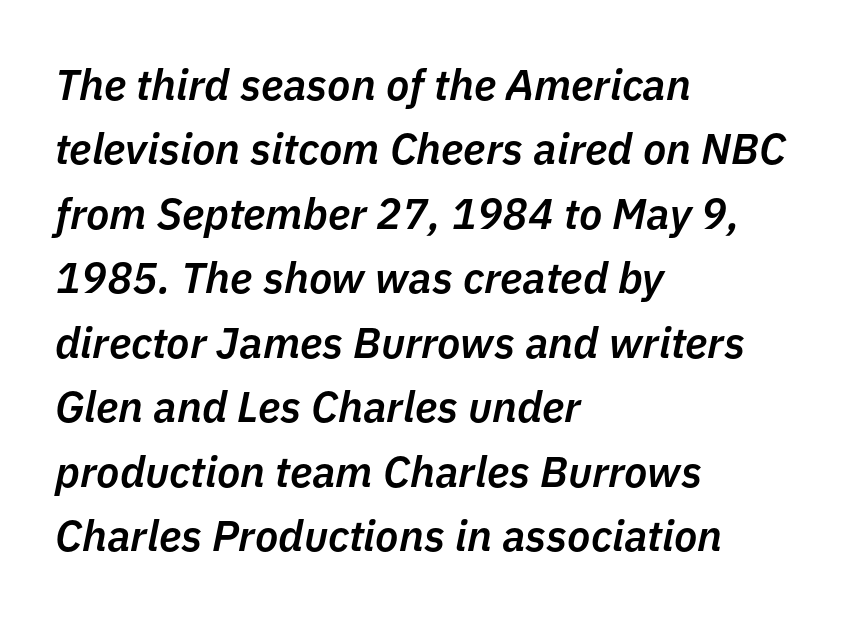
{"italic": "yes", "lean": "right", "slant_degrees": 11, "bold": "semi", "weight": "semibold", "width": "normal", "stroke_contrast": "low", "x_height": "medium", "monospaced": "no", "underline": "no", "align": "left", "line_spacing": "normal", "line_spacing_ratio": 1.5, "letter_spacing": "normal", "letter_spacing_em": 0.0, "glyph_px": 43}
